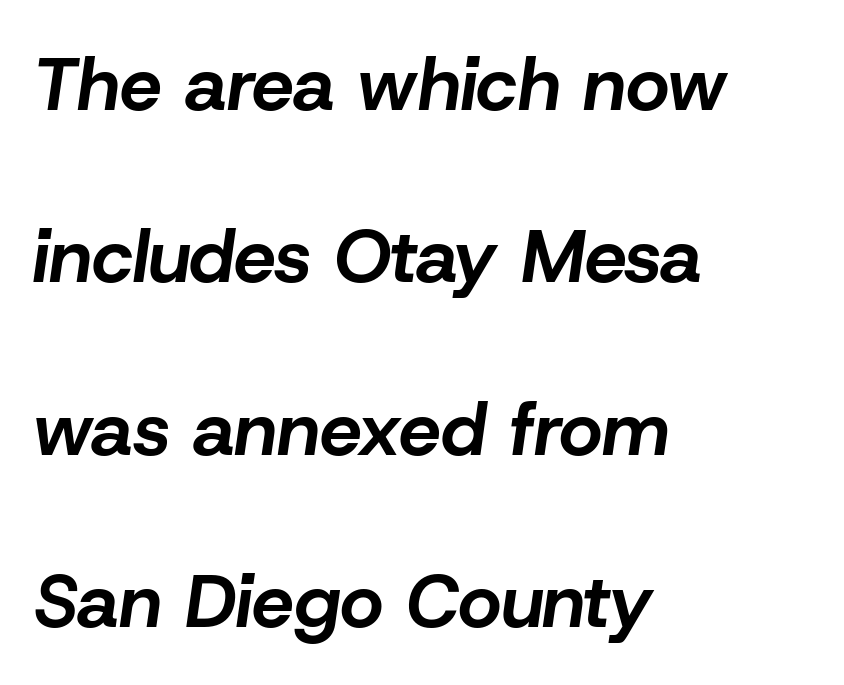
The image shows 75 px bold type, italic (leaning right); set left-aligned, loose line spacing (2.3x), normal letter spacing, not underlined; low stroke contrast and a medium x-height.
